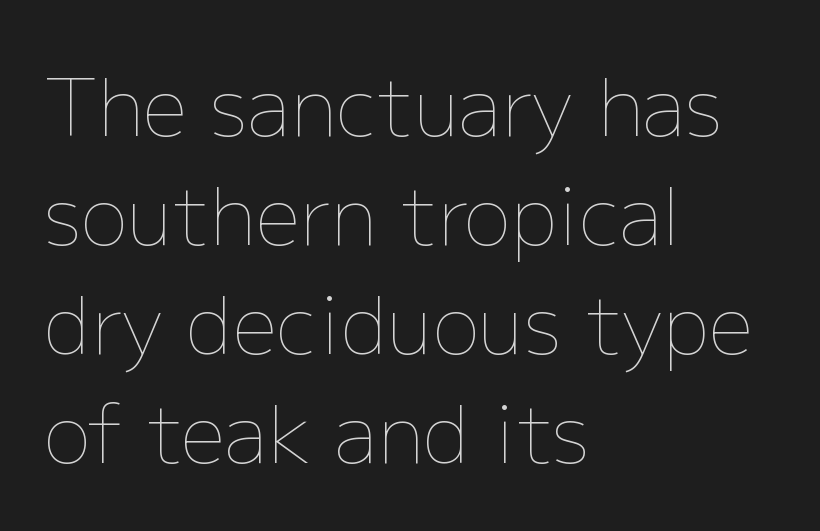
Summary of vertical rhythm: regular, with standard interline spacing. You could not count columns in this text — the font is proportionally spaced. Notice how the stems are strictly vertical — no italics here. Decoration check: the copy has no underline. Compared with typical body copy, the letter spacing here is the same.
